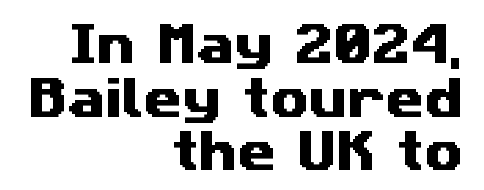
The image shows 44 px wide sans-serif type; set right-aligned, line spacing 1.22x, normal letter spacing, not underlined; medium stroke contrast and a medium x-height.
